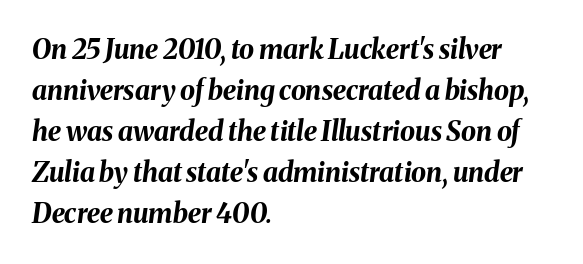
Q: Is the text bold? A: Yes.
Q: Is the text italic (slanted)? A: Yes, it leans right by about 8 degrees.
Q: Is the text underlined? A: No.
Q: How is the paragraph aligned? A: Left-aligned.
Q: Is the spacing between letters normal or unusually wide? A: Normal.
Q: Is the spacing between lines tight, normal or loose? A: Normal.
